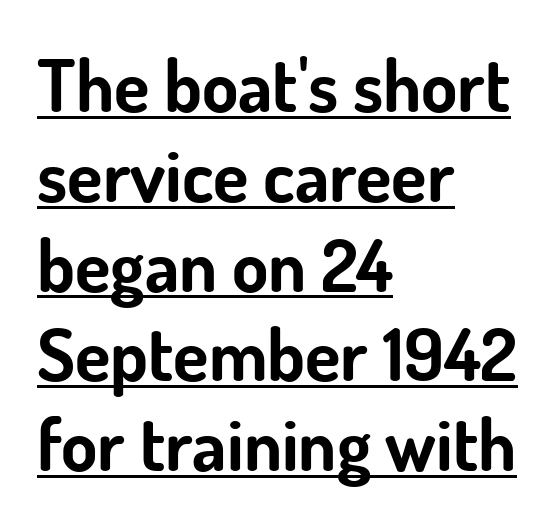
The image shows 73 px bold sans-serif type, upright; set left-aligned, line spacing 1.23x, normal letter spacing, underlined; low stroke contrast and a small x-height.
